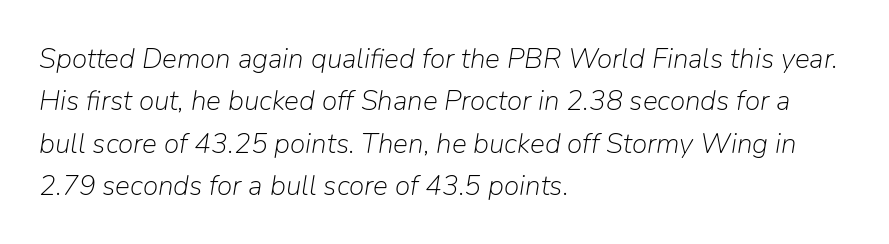
The image shows 28 px light type, italic (leaning right); set left-aligned, normal line spacing (1.51x), normal letter spacing, not underlined; low stroke contrast and a medium x-height.
